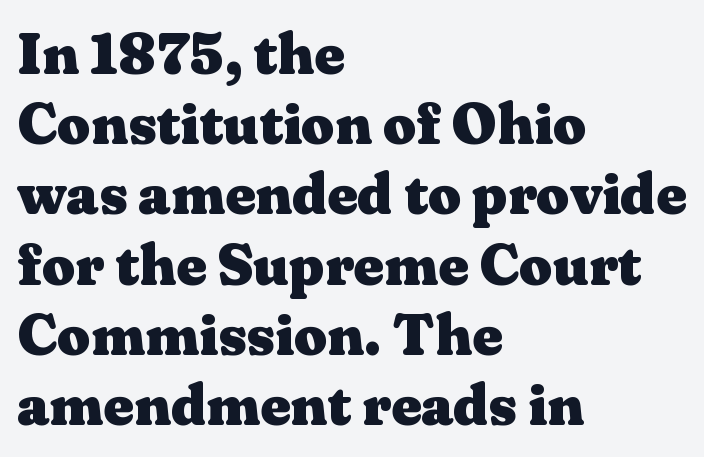
{"serif": "yes", "italic": "no", "bold": "yes", "weight": "heavy", "width": "wide", "stroke_contrast": "medium", "x_height": "medium", "monospaced": "no", "underline": "no", "align": "left", "line_spacing_ratio": 1.21, "letter_spacing": "normal", "letter_spacing_em": 0.0, "glyph_px": 58}
